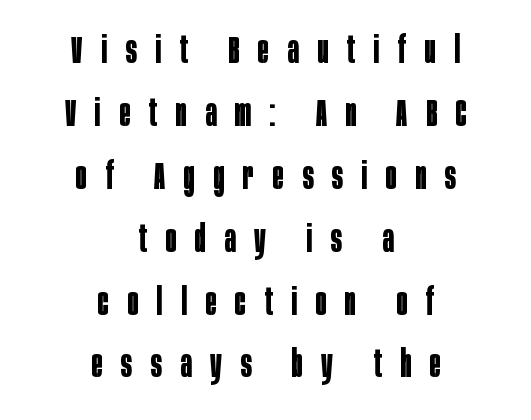
The image shows 37 px bold, condensed sans-serif type, upright; set centered, normal line spacing (1.7x), unusually wide letter spacing (+0.5 em), not underlined; low stroke contrast and a large x-height.
